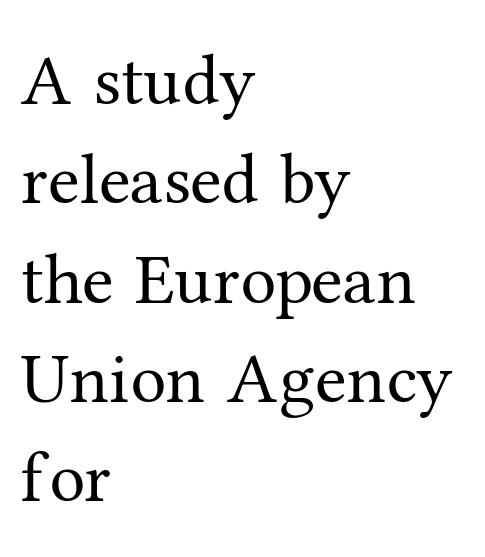
{"serif": "yes", "italic": "no", "bold": "no", "weight": "regular", "width": "normal", "stroke_contrast": "medium", "x_height": "medium", "monospaced": "no", "underline": "no", "align": "left", "line_spacing": "normal", "line_spacing_ratio": 1.38, "letter_spacing": "normal", "letter_spacing_em": 0.0, "glyph_px": 72}
